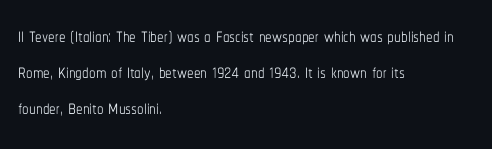
The image shows 26 px text type, upright; set left-aligned, normal line spacing (1.38x), normal letter spacing, not underlined.
